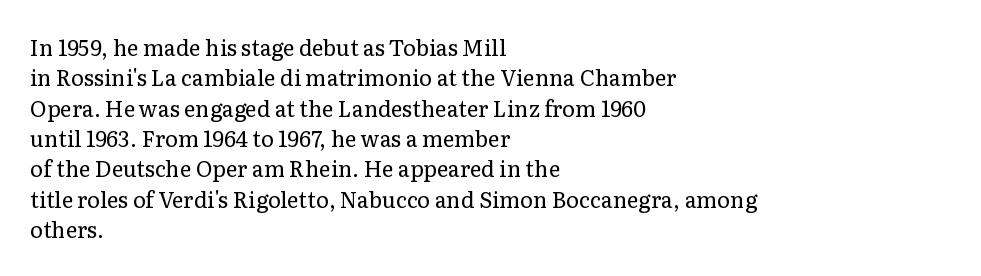
A quiet, ordinary-to-light weight characterises the typeface. The text block is weighted toward the left margin, trailing off unevenly rightward. This rendering leaves character spacing at its baseline value. Characters remain perfectly vertical along every line. The strip under each line holds only bare page.
